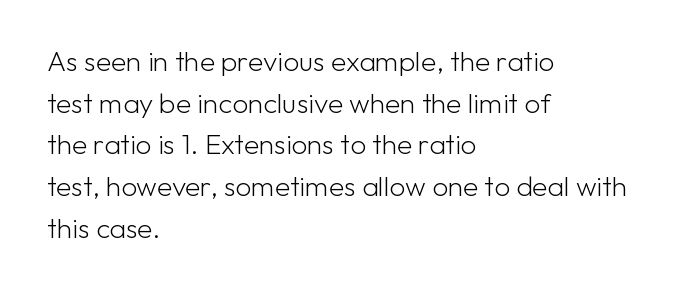
Proportional: the letters do not fall into vertical columns. Grotesque or geometric, the face here clearly has no serifs. How are the letters spaced? Ordinarily, with no added tracking. How would I describe the line gaps? Plain and ordinary.
